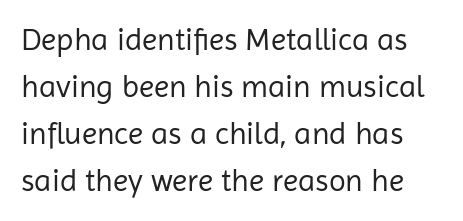
The image shows 31 px regular-weight sans-serif type, upright; set normal line spacing (1.52x), normal letter spacing, not underlined; low stroke contrast and a medium x-height.
